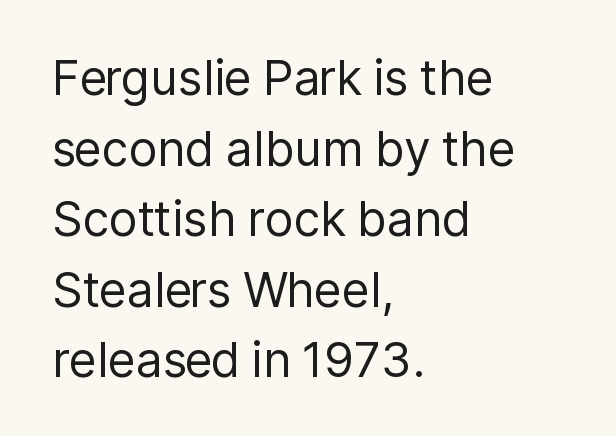
Q: Is the text bold? A: No.
Q: Is the text italic (slanted)? A: No, it is upright.
Q: Is the typeface a serif or a sans-serif typeface? A: Sans-serif.
Q: Is the text underlined? A: No.
Q: How is the paragraph aligned? A: Left-aligned.
Q: Is the spacing between letters normal or unusually wide? A: Normal.
Q: Is the spacing between lines tight, normal or loose? A: Normal.
Q: Width (condensed, normal, or wide)? A: Normal.
Q: Stroke contrast? A: Low.
Q: x-height? A: Medium.
Q: Monospaced? A: No.
